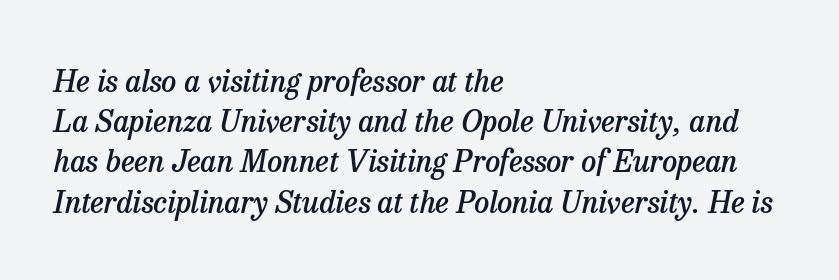
Italic? Definitely — the glyphs are oblique. Successive baselines arrive at the customary interval. Decoration check: the copy has no underline. The passage shown is semibold, sitting just below true bold.
